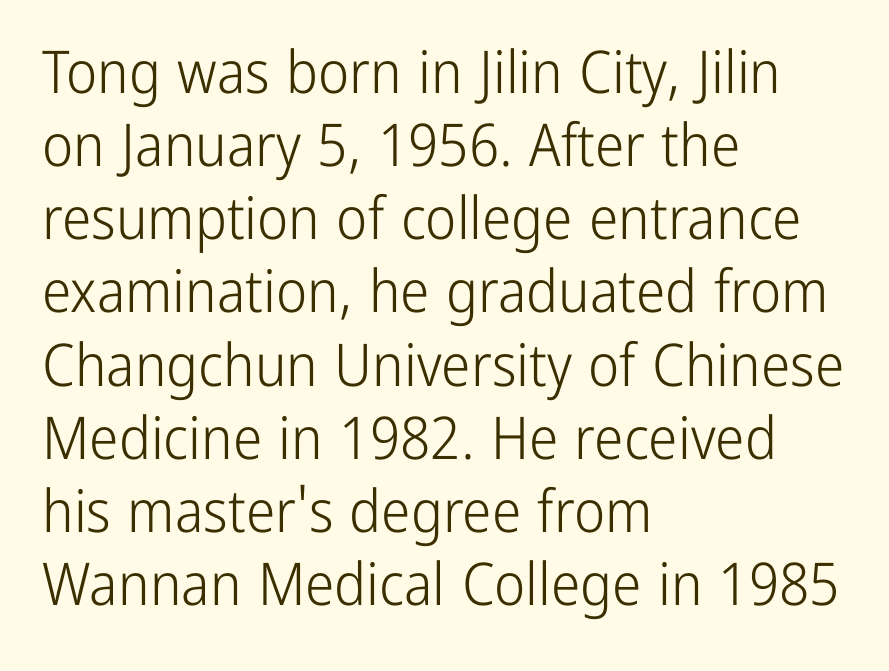
Q: Is the text bold? A: No.
Q: Is the text italic (slanted)? A: No, it is upright.
Q: Is the typeface a serif or a sans-serif typeface? A: Sans-serif.
Q: Is the text underlined? A: No.
Q: How is the paragraph aligned? A: Left-aligned.
Q: Is the spacing between letters normal or unusually wide? A: Normal.
Q: Width (condensed, normal, or wide)? A: Condensed.
Q: Stroke contrast? A: Low.
Q: x-height? A: Medium.
Q: Monospaced? A: No.
